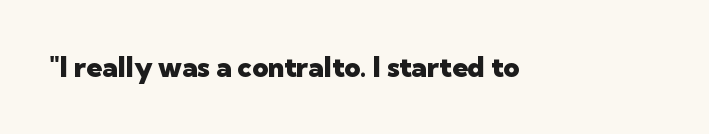
Is the type bold? Yes — the strokes are clearly thick and heavy. In terms of letterspacing, this is plain default setting. The space directly below the letters is spotless. Check where the strokes stop: nothing finishes them off — pure sans. Each letter keeps its own natural width here, so spacing adapts to shape.
